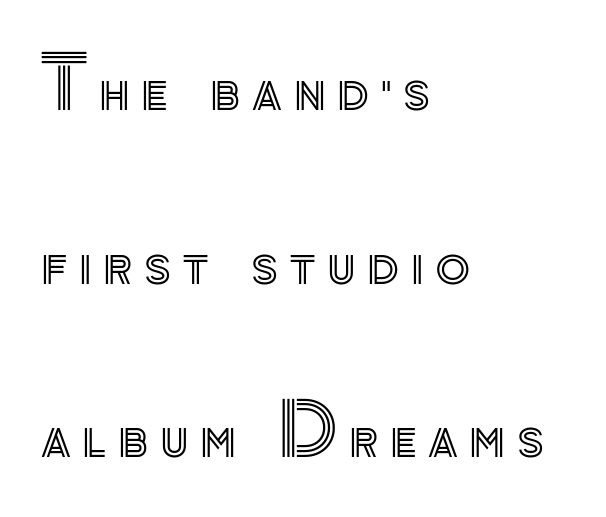
Q: Is the text italic (slanted)? A: No, it is upright.
Q: Is the text underlined? A: No.
Q: How is the paragraph aligned? A: Left-aligned.
Q: Is the spacing between lines tight, normal or loose? A: Loose.
Q: Width (condensed, normal, or wide)? A: Normal.
Q: x-height? A: Small.
Q: Monospaced? A: No.
